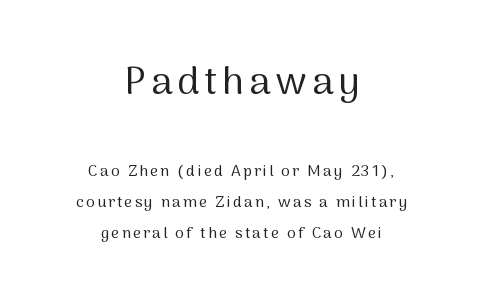
The image shows 39 px regular-weight sans-serif type, upright; set centered, loose line spacing (1.93x), not underlined; the first (top) block is 2.44x larger; medium stroke contrast and a medium x-height.
